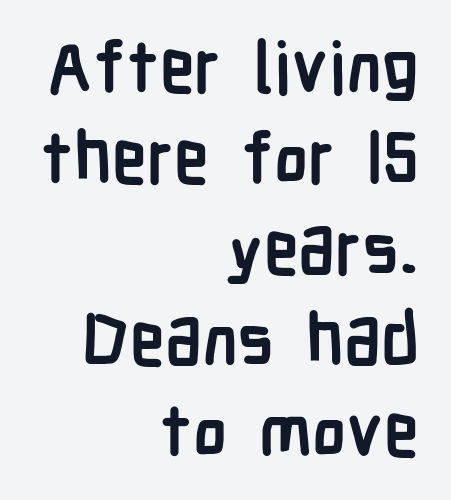
Rendered with straight, roman letterforms. Students, observe: this is what conventionally led text looks like. Characters follow at the spacing the type designer built in. Check under the words: just untouched page. All the whitespace from short lines collects on the left. This sample uses a sans-serif face.
